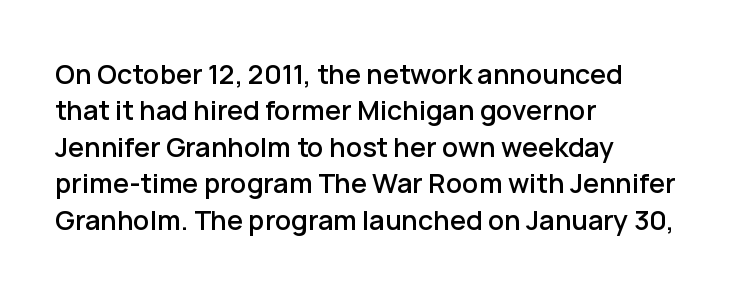
Q: Is the text italic (slanted)? A: No, it is upright.
Q: Is the text underlined? A: No.
Q: How is the paragraph aligned? A: Left-aligned.
Q: Is the spacing between letters normal or unusually wide? A: Normal.
Q: Is the spacing between lines tight, normal or loose? A: Normal.
